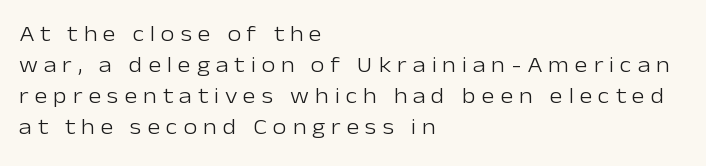
{"italic": "no", "bold": "no", "underline": "no", "align": "left", "line_spacing": "normal", "line_spacing_ratio": 1.41, "letter_spacing": "wide", "letter_spacing_em": 0.27, "glyph_px": 22}
